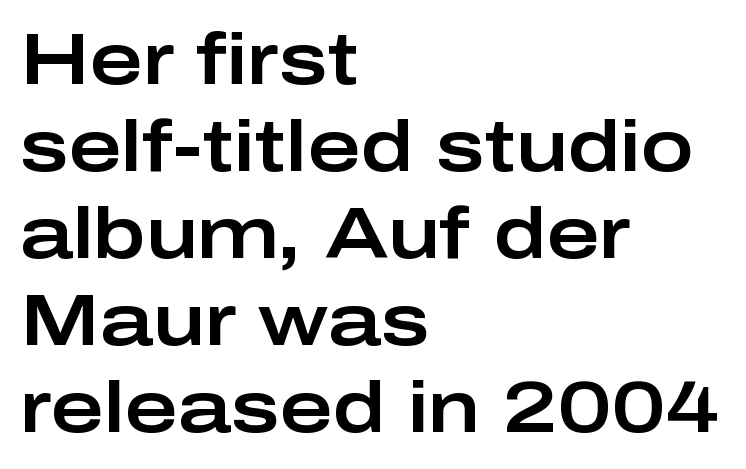
These lines keep a tight, regular rhythm from letter to letter. Spacing verdict: proportional, widths tailored to each character. The characters display no serif detailing; their extremities are plain. Nobody drew a line under any word here. A classic flush-left, rag-right setting is used for this passage. Rendered with straight, roman letterforms.
